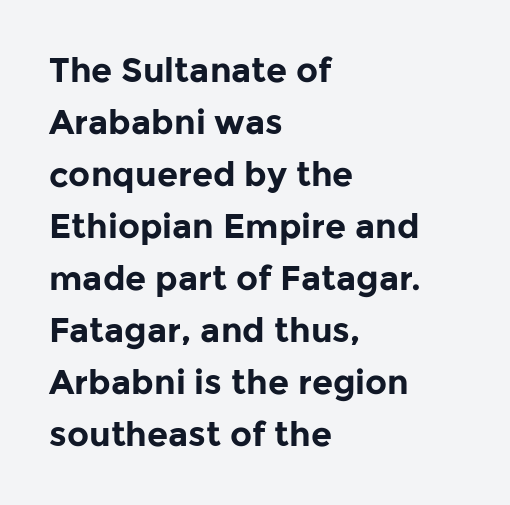
{"serif": "no", "italic": "no", "bold": "yes", "weight": "bold", "width": "normal", "stroke_contrast": "low", "x_height": "medium", "monospaced": "no", "underline": "no", "align": "left", "line_spacing": "normal", "line_spacing_ratio": 1.53, "letter_spacing": "normal", "letter_spacing_em": 0.0, "glyph_px": 34}
